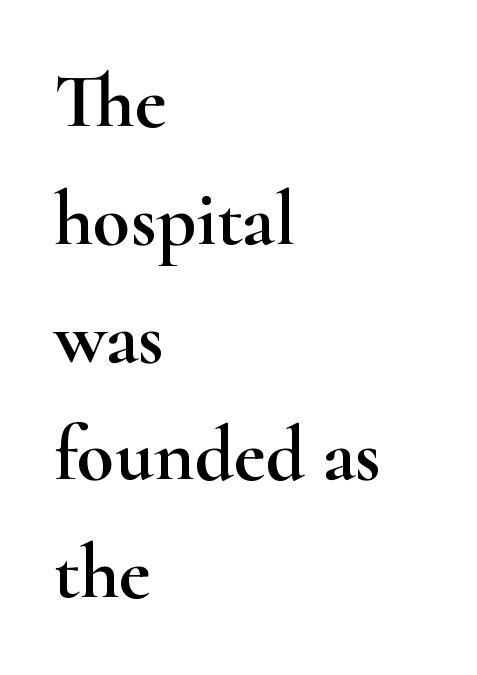
Each letter keeps its own natural width here, so spacing adapts to shape. Reading down the block, your eye returns to a fixed left position each line. Typographically, this falls in the serif category. Default kerning and tracking; the words read as compact shapes. Evenly set lines give the paragraph a standard silhouette. Lines of text with bare space underneath.
